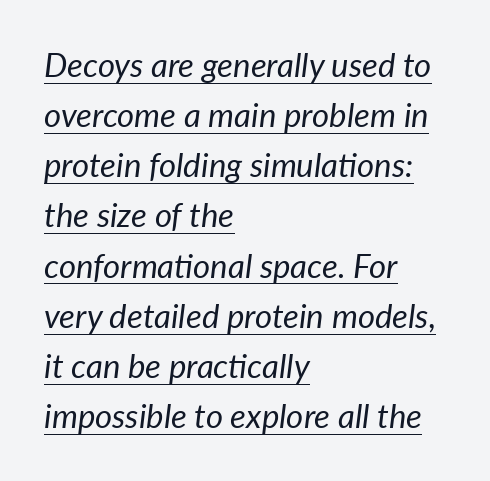
{"italic": "yes", "lean": "right", "slant_degrees": 7, "bold": "no", "weight": "regular", "width": "normal", "stroke_contrast": "low", "x_height": "medium", "monospaced": "no", "underline": "yes", "align": "left", "line_spacing": "normal", "line_spacing_ratio": 1.52, "letter_spacing": "normal", "letter_spacing_em": 0.0, "glyph_px": 33}
